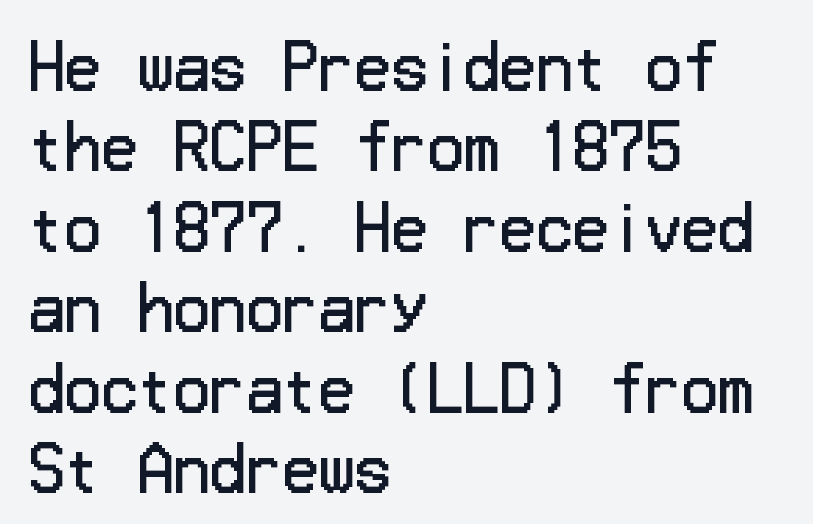
Q: Is the text bold? A: No.
Q: Is the text italic (slanted)? A: No, it is upright.
Q: Is the typeface a serif or a sans-serif typeface? A: Sans-serif.
Q: Is the text underlined? A: No.
Q: How is the paragraph aligned? A: Left-aligned.
Q: Is the spacing between letters normal or unusually wide? A: Normal.
Q: Is the spacing between lines tight, normal or loose? A: Normal.
Q: Width (condensed, normal, or wide)? A: Normal.
Q: Stroke contrast? A: Low.
Q: x-height? A: Medium.
